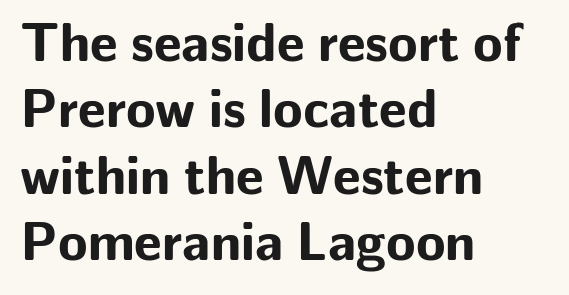
{"serif": "no", "italic": "no", "bold": "yes", "weight": "bold", "width": "normal", "stroke_contrast": "low", "x_height": "medium", "monospaced": "no", "underline": "no", "align": "left", "line_spacing_ratio": 1.23, "letter_spacing": "normal", "letter_spacing_em": 0.0, "glyph_px": 54}
